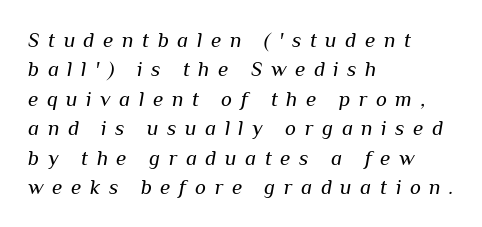
The image shows 21 px text type, italic (leaning right); set left-aligned, normal line spacing (1.4x), unusually wide letter spacing (+0.41 em), not underlined.
